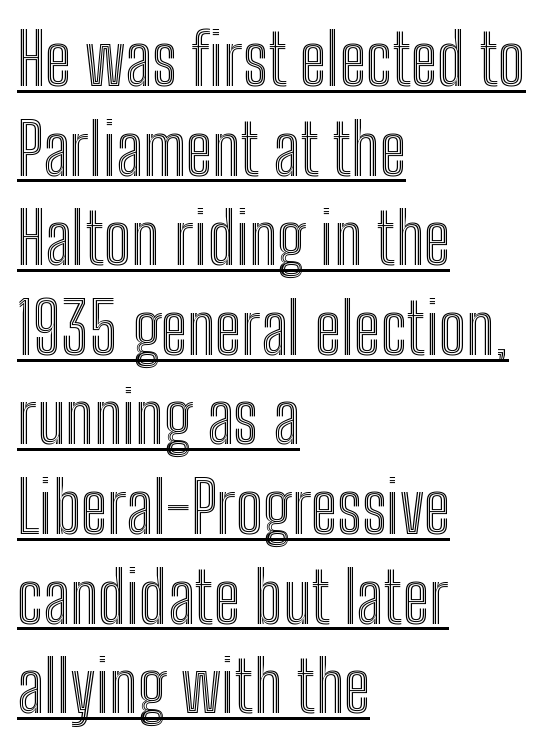
Is there an underline? Yes — a line sits under the letters. Is there any slant? The stems are plumb. A student would call this left alignment; a typographer would say flush left, rag right. Nothing unusual about the tracking: characters are spaced as the font intends.
